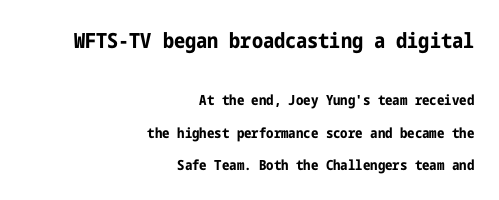
Just letters on the line, the space beneath them empty. Short note: letters normally spaced. Whoever set this chose breathing room over compactness in the vertical rhythm. The rendering shrinks the type as you move from the upper chunk to the lower. A student would call this right alignment; a typographer would say flush right, rag left. Thick stems and heavy bowls — unmistakably bold.
